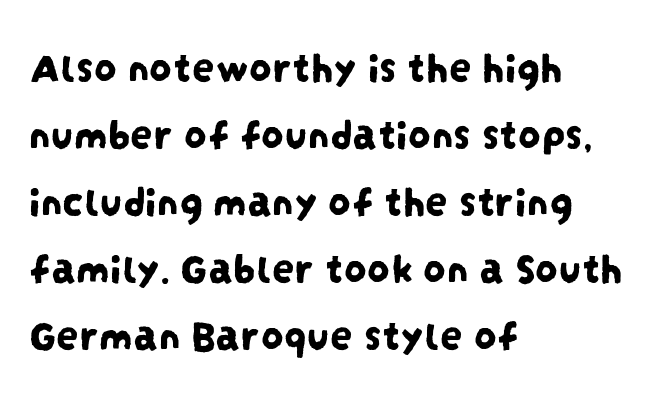
{"serif": "no", "width": "condensed", "stroke_contrast": "low", "x_height": "large", "monospaced": "no", "underline": "no", "align": "left", "line_spacing": "normal", "line_spacing_ratio": 1.49, "letter_spacing": "normal", "letter_spacing_em": 0.0, "glyph_px": 45}
